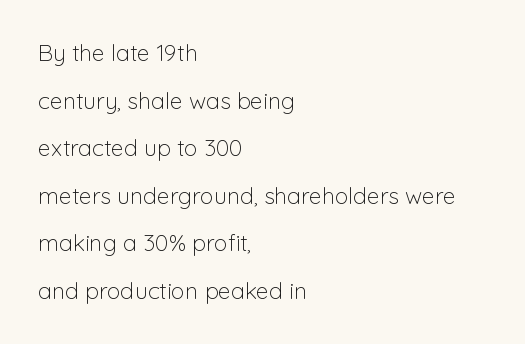
Q: Is the text bold? A: No.
Q: Is the text italic (slanted)? A: No, it is upright.
Q: Is the text underlined? A: No.
Q: How is the paragraph aligned? A: Left-aligned.
Q: Is the spacing between letters normal or unusually wide? A: Normal.
Q: Is the spacing between lines tight, normal or loose? A: Loose.
